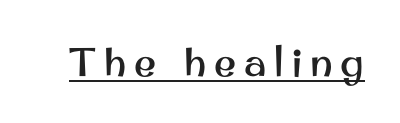
The image shows 40 px sans-serif type, upright; set unusually wide letter spacing (+0.2 em), underlined; medium stroke contrast and a small x-height.
